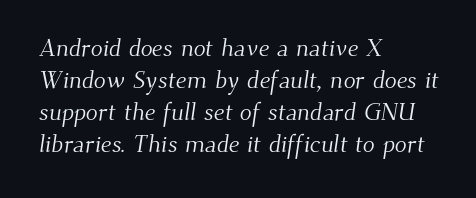
The image shows 25 px text type; set left-aligned, normal line spacing (1.28x), normal letter spacing, not underlined.
